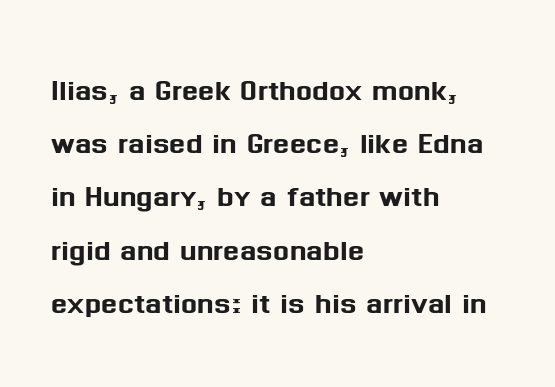
{"serif": "no", "italic": "no", "width": "normal", "stroke_contrast": "medium", "x_height": "medium", "monospaced": "no", "underline": "no", "align": "left", "line_spacing": "normal", "line_spacing_ratio": 1.4, "letter_spacing": "normal", "letter_spacing_em": 0.0, "glyph_px": 38}
